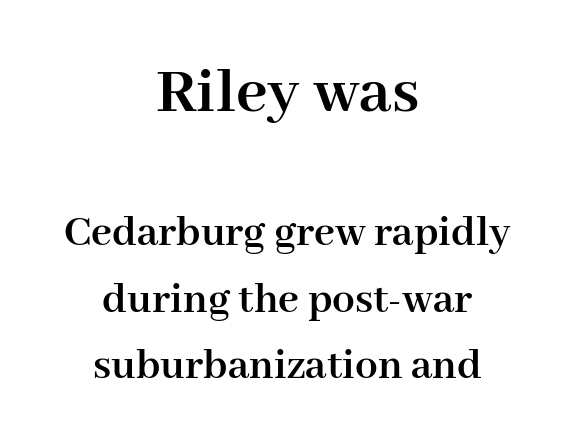
{"serif": "yes", "italic": "no", "bold": "yes", "weight": "semibold", "width": "normal", "stroke_contrast": "high", "x_height": "medium", "monospaced": "no", "underline": "no", "align": "center", "line_spacing": "normal", "line_spacing_ratio": 1.47, "letter_spacing": "normal", "letter_spacing_em": 0.0, "larger_block": "first", "size_ratio": 1.51, "glyph_px": 68}
